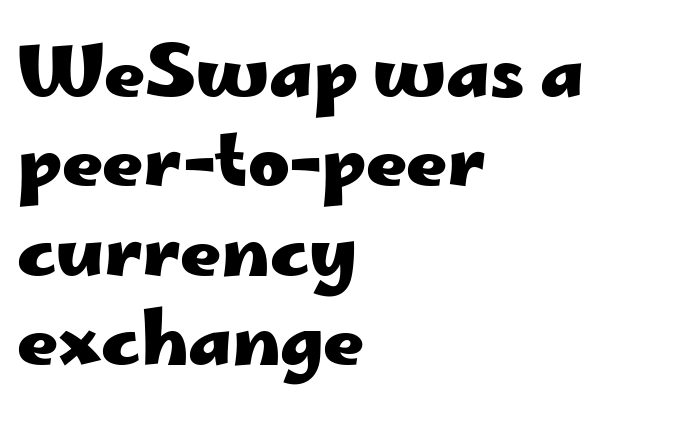
The image shows 71 px heavy, wide sans-serif type, upright; set left-aligned, normal line spacing (1.26x), normal letter spacing, not underlined; low stroke contrast and a small x-height.
